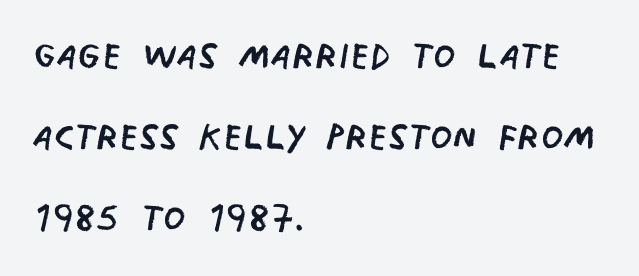
The image shows 51 px regular-weight, condensed sans-serif type; set left-aligned, normal line spacing (1.59x), normal letter spacing, not underlined; low stroke contrast and a large x-height.
